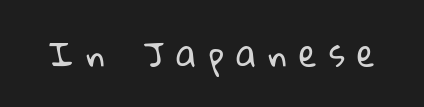
Spacing verdict: proportional, widths tailored to each character. There is plenty of visible air inserted between adjacent glyphs. The face used here is a sans, in the tradition of grotesques and geometrics. Stem width sits at or under what a default text font uses.
